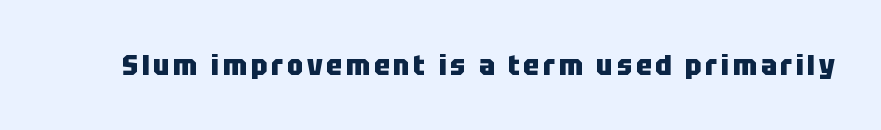
The axis of the letterforms is exactly vertical. Does the weight exceed regular? Yes, all the way to bold. Glance below the letters and you will spot only blank space. Classification — sans serif. Spacing verdict: proportional, widths tailored to each character.
